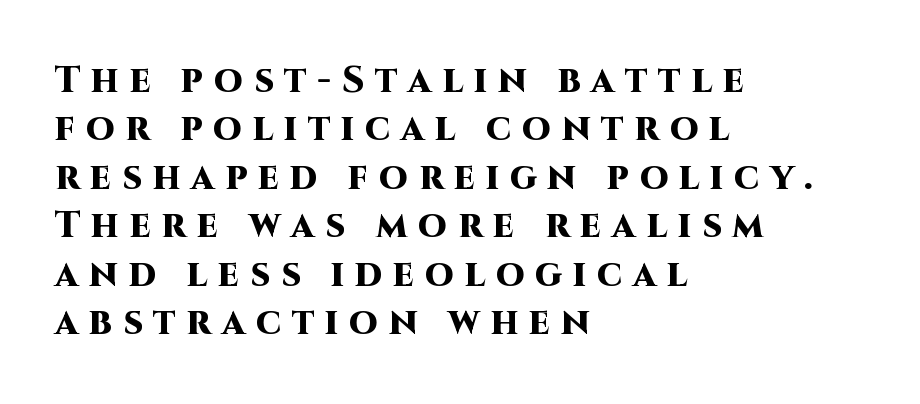
Q: Is the text bold? A: Yes.
Q: Is the text italic (slanted)? A: No, it is upright.
Q: Is the typeface a serif or a sans-serif typeface? A: Sans-serif.
Q: Is the text underlined? A: No.
Q: How is the paragraph aligned? A: Left-aligned.
Q: Is the spacing between letters normal or unusually wide? A: Unusually wide.
Q: Is the spacing between lines tight, normal or loose? A: Normal.
Q: Width (condensed, normal, or wide)? A: Normal.
Q: Stroke contrast? A: High.
Q: x-height? A: Large.
Q: Monospaced? A: No.
